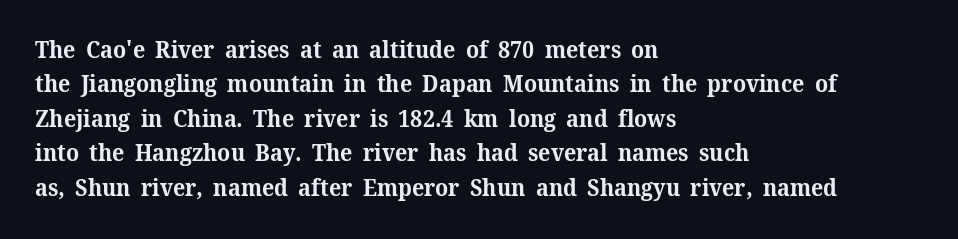
{"italic": "no", "bold": "yes", "underline": "no", "align": "left", "line_spacing": "normal", "line_spacing_ratio": 1.5, "letter_spacing": "normal", "letter_spacing_em": 0.0, "glyph_px": 23}
